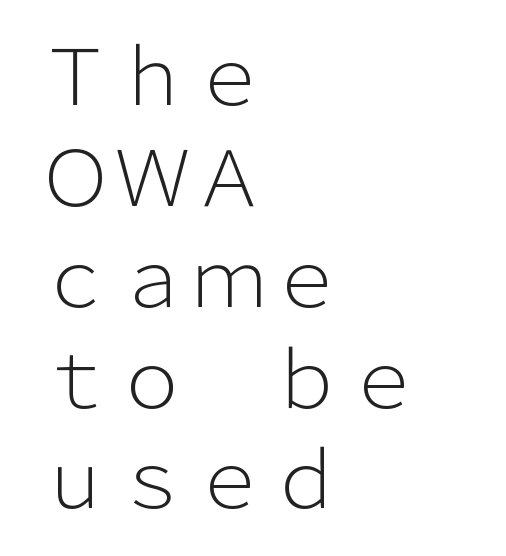
Q: Is the text bold? A: No.
Q: Is the text italic (slanted)? A: No, it is upright.
Q: Is the typeface a serif or a sans-serif typeface? A: Sans-serif.
Q: Is the text underlined? A: No.
Q: How is the paragraph aligned? A: Left-aligned.
Q: Is the spacing between letters normal or unusually wide? A: Normal.
Q: Is the spacing between lines tight, normal or loose? A: Normal.
Q: Width (condensed, normal, or wide)? A: Normal.
Q: Stroke contrast? A: Low.
Q: x-height? A: Medium.
Q: Monospaced? A: No.
